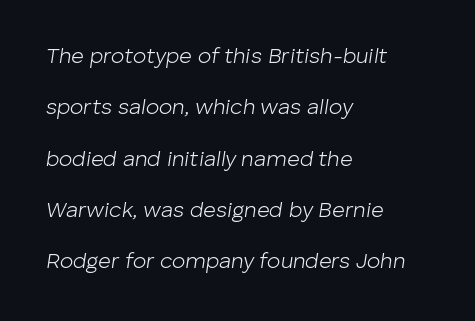
{"italic": "yes", "lean": "right", "slant_degrees": 8, "bold": "no", "underline": "no", "align": "left", "line_spacing": "loose", "line_spacing_ratio": 2.33, "letter_spacing": "normal", "letter_spacing_em": 0.0, "glyph_px": 22}
